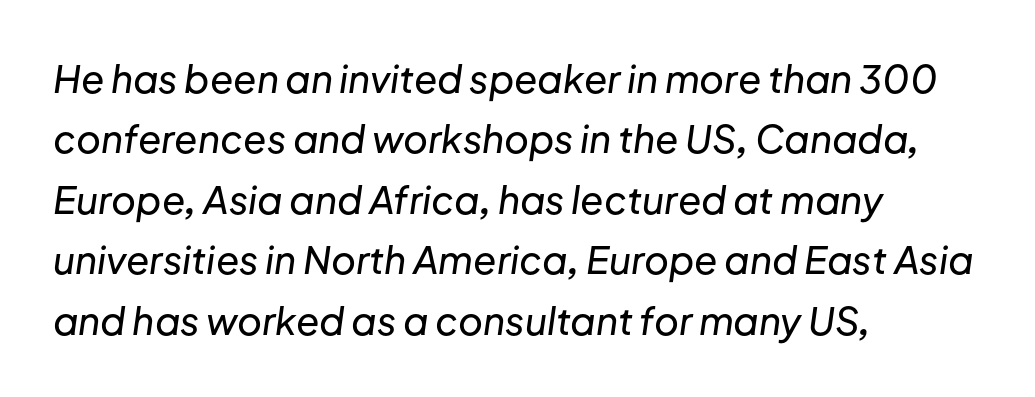
{"italic": "yes", "lean": "right", "slant_degrees": 8, "width": "normal", "stroke_contrast": "low", "x_height": "medium", "monospaced": "no", "underline": "no", "align": "left", "line_spacing": "normal", "line_spacing_ratio": 1.59, "letter_spacing": "normal", "letter_spacing_em": 0.0, "glyph_px": 38}
